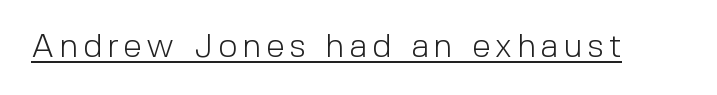
Q: Is the text bold? A: No.
Q: Is the text italic (slanted)? A: No, it is upright.
Q: Is the typeface a serif or a sans-serif typeface? A: Sans-serif.
Q: Is the text underlined? A: Yes.
Q: Width (condensed, normal, or wide)? A: Normal.
Q: x-height? A: Medium.
Q: Monospaced? A: No.
